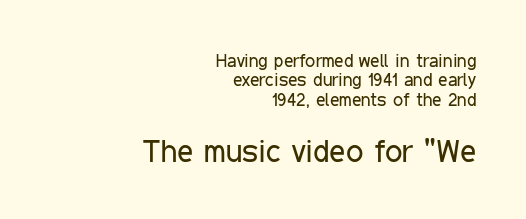
Q: Is the text bold? A: No.
Q: Is the text italic (slanted)? A: No, it is upright.
Q: Is the typeface a serif or a sans-serif typeface? A: Sans-serif.
Q: Is the text underlined? A: No.
Q: How is the paragraph aligned? A: Right-aligned.
Q: Is the spacing between letters normal or unusually wide? A: Normal.
Q: Is the spacing between lines tight, normal or loose? A: Tight.
Q: Which block of text is set in a larger size, the first (top) or the second (bottom)? A: The second (bottom) one.
Q: Width (condensed, normal, or wide)? A: Condensed.
Q: Stroke contrast? A: Low.
Q: x-height? A: Medium.
Q: Monospaced? A: No.
